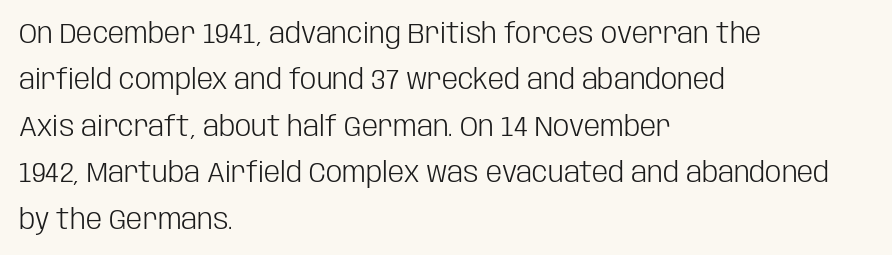
The image shows 29 px light, condensed sans-serif type, upright; set left-aligned, normal line spacing (1.6x), normal letter spacing, not underlined; low stroke contrast and a large x-height.
